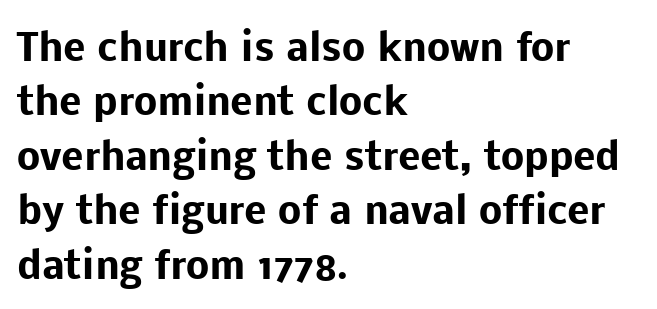
Q: Is the text bold? A: Yes.
Q: Is the text italic (slanted)? A: No, it is upright.
Q: Is the typeface a serif or a sans-serif typeface? A: Sans-serif.
Q: Is the text underlined? A: No.
Q: How is the paragraph aligned? A: Left-aligned.
Q: Is the spacing between letters normal or unusually wide? A: Normal.
Q: Is the spacing between lines tight, normal or loose? A: Normal.
Q: Width (condensed, normal, or wide)? A: Normal.
Q: Stroke contrast? A: Low.
Q: x-height? A: Medium.
Q: Monospaced? A: No.
